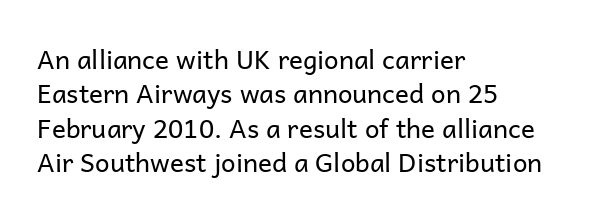
The image shows 26 px text type, upright; set left-aligned, normal line spacing (1.32x), normal letter spacing, not underlined.
